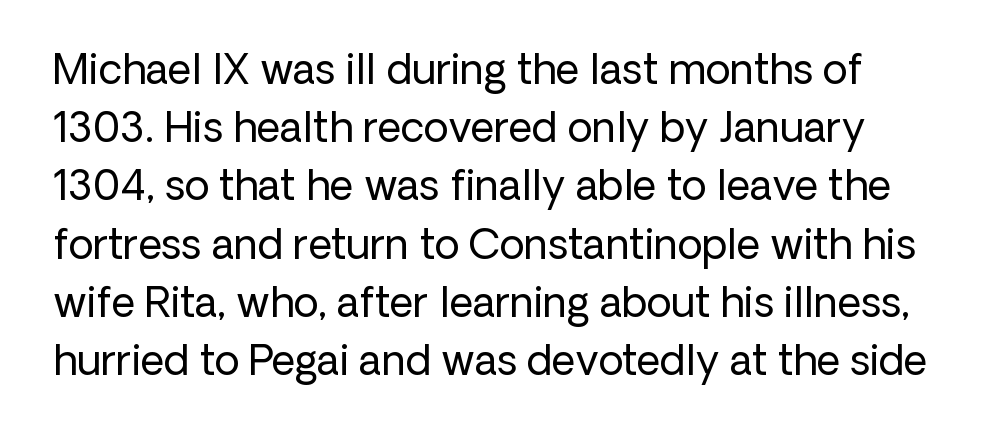
{"serif": "no", "italic": "no", "bold": "no", "weight": "regular", "width": "normal", "stroke_contrast": "low", "x_height": "medium", "monospaced": "no", "underline": "no", "align": "left", "line_spacing": "normal", "line_spacing_ratio": 1.42, "letter_spacing": "normal", "letter_spacing_em": 0.0, "glyph_px": 41}
